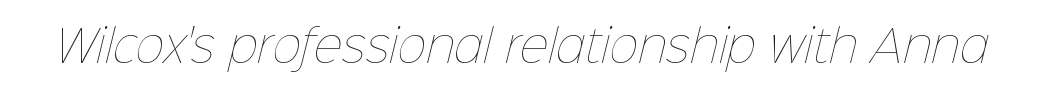
The face used here is rendered with its standard letterfit. Stem width sits at or under what a default text font uses. Looks like regular typesetting: each glyph gets only the width it needs. Clear beneath every line of the passage.
